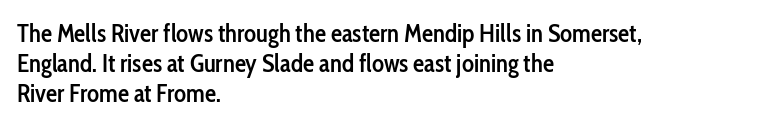
Posture: straight, roman, zero tilt. Unmarked baselines from the first word to the last. Spacing between characters is what you'd get straight out of the box. The face used here is a semibold: visibly heavier than regular, lighter than bold.
